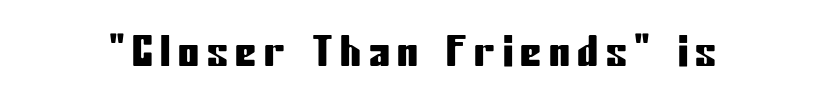
Q: Is the text italic (slanted)? A: No, it is upright.
Q: Is the typeface a serif or a sans-serif typeface? A: Sans-serif.
Q: Is the text underlined? A: No.
Q: Width (condensed, normal, or wide)? A: Condensed.
Q: Stroke contrast? A: Low.
Q: x-height? A: Medium.
Q: Monospaced? A: No.
